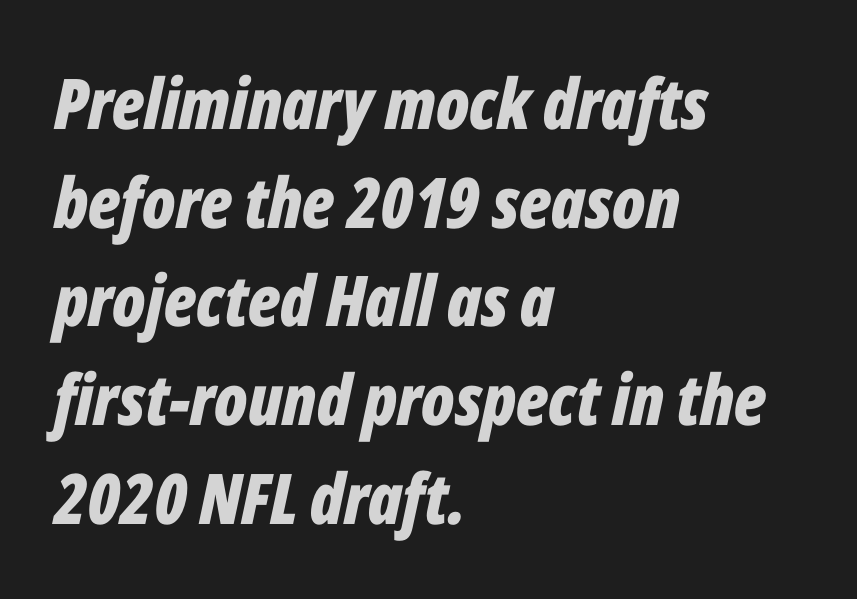
The image shows 70 px bold, condensed type, italic (leaning right); set left-aligned, normal line spacing (1.41x), normal letter spacing, not underlined; low stroke contrast and a medium x-height.
